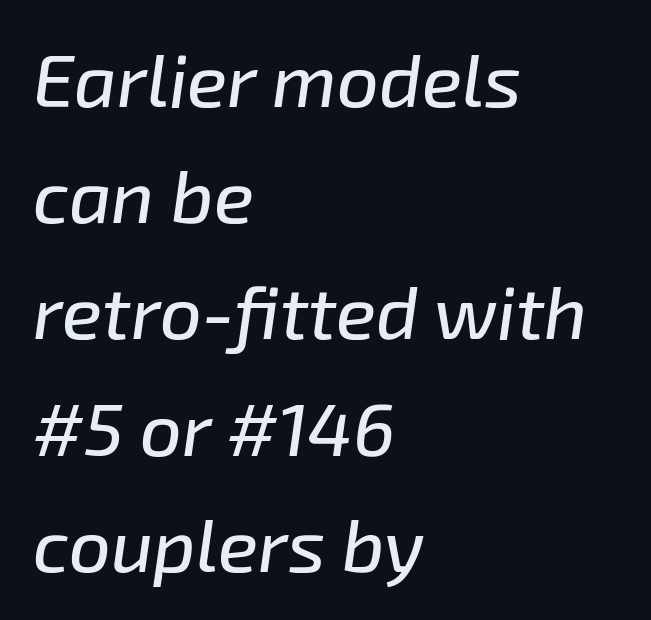
The image shows 74 px text type, italic (leaning right); set left-aligned, normal line spacing (1.57x), normal letter spacing, not underlined; low stroke contrast and a medium x-height.
